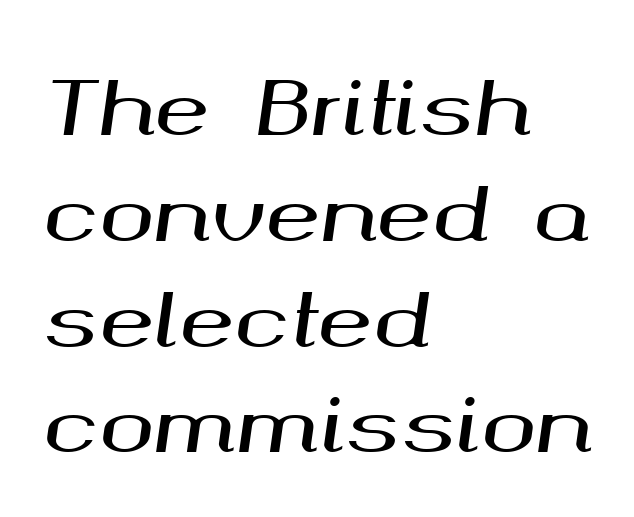
{"italic": "yes", "lean": "right", "slant_degrees": 8, "width": "wide", "stroke_contrast": "medium", "x_height": "medium", "monospaced": "no", "underline": "no", "align": "left", "line_spacing": "normal", "line_spacing_ratio": 1.43, "letter_spacing": "normal", "letter_spacing_em": 0.0, "glyph_px": 74}
